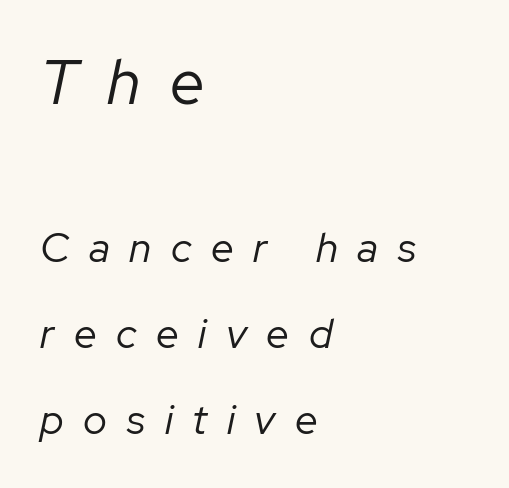
Q: Is the text bold? A: No.
Q: Is the text italic (slanted)? A: Yes, it leans right by about 12 degrees.
Q: Is the text underlined? A: No.
Q: How is the paragraph aligned? A: Left-aligned.
Q: Is the spacing between letters normal or unusually wide? A: Unusually wide.
Q: Is the spacing between lines tight, normal or loose? A: Loose.
Q: Which block of text is set in a larger size, the first (top) or the second (bottom)? A: The first (top) one.
Q: Width (condensed, normal, or wide)? A: Normal.
Q: Stroke contrast? A: Low.
Q: x-height? A: Medium.
Q: Monospaced? A: No.
